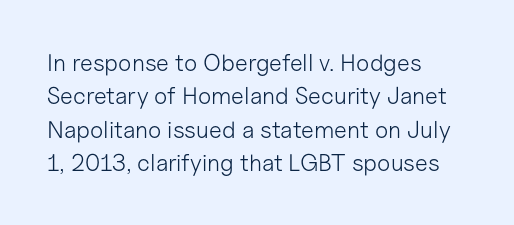
Q: Is the text bold? A: No.
Q: Is the text italic (slanted)? A: No, it is upright.
Q: Is the text underlined? A: No.
Q: How is the paragraph aligned? A: Left-aligned.
Q: Is the spacing between letters normal or unusually wide? A: Normal.
Q: Is the spacing between lines tight, normal or loose? A: Normal.
